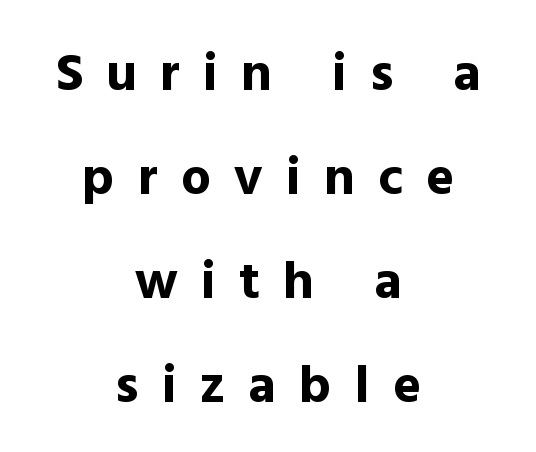
{"serif": "no", "italic": "no", "bold": "yes", "weight": "bold", "width": "normal", "x_height": "medium", "monospaced": "no", "underline": "no", "align": "center", "line_spacing": "loose", "line_spacing_ratio": 1.96, "letter_spacing": "wide", "letter_spacing_em": 0.44, "glyph_px": 53}
